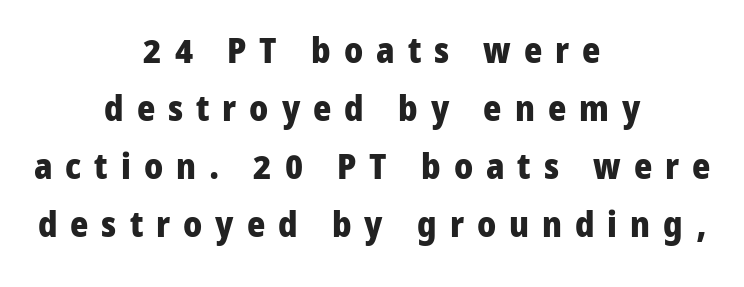
Q: Is the text bold? A: Yes.
Q: Is the text italic (slanted)? A: No, it is upright.
Q: Is the typeface a serif or a sans-serif typeface? A: Sans-serif.
Q: Is the text underlined? A: No.
Q: How is the paragraph aligned? A: Centered.
Q: Is the spacing between letters normal or unusually wide? A: Unusually wide.
Q: Is the spacing between lines tight, normal or loose? A: Normal.
Q: Width (condensed, normal, or wide)? A: Normal.
Q: Stroke contrast? A: Low.
Q: x-height? A: Medium.
Q: Monospaced? A: No.
